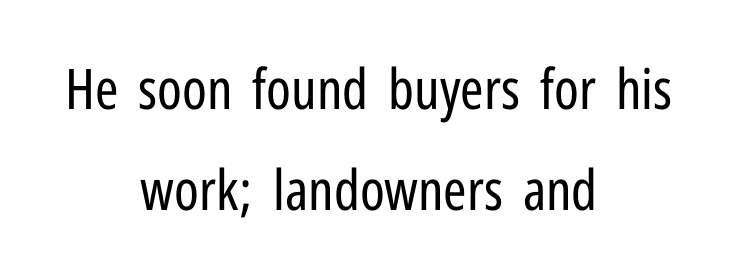
The whitespace from short lines is split evenly between both sides. The weight would be labelled regular, book, light, or lighter still. The rendering uses natural spacing where letterforms have individual widths. The letters stand straight up with perfectly vertical stems. Serifs: no, the terminals of the letterforms are clean.
